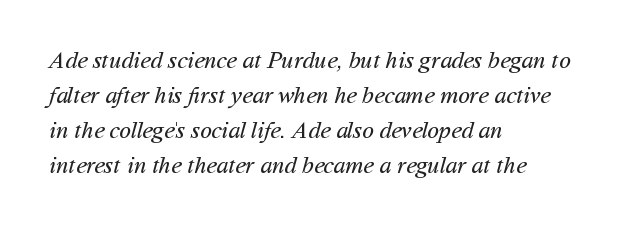
{"bold": "no", "underline": "no", "align": "left", "line_spacing": "normal", "line_spacing_ratio": 1.46, "letter_spacing": "normal", "letter_spacing_em": 0.0, "glyph_px": 24}
